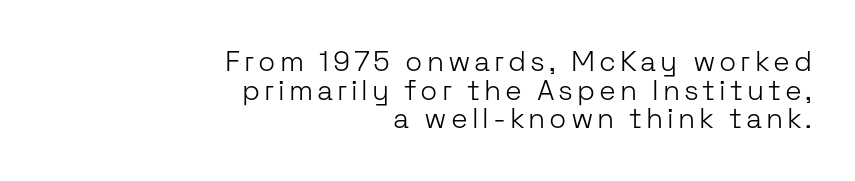
The font is comparable to plain body text, perhaps lighter. Looks like regular typesetting: each glyph gets only the width it needs. The text block is weighted toward the right margin, trailing off unevenly leftward. Just letters on the line, the space beneath them empty. Reading down the column, the eye jumps only a short way to each next line. Rendered with straight, roman letterforms.
